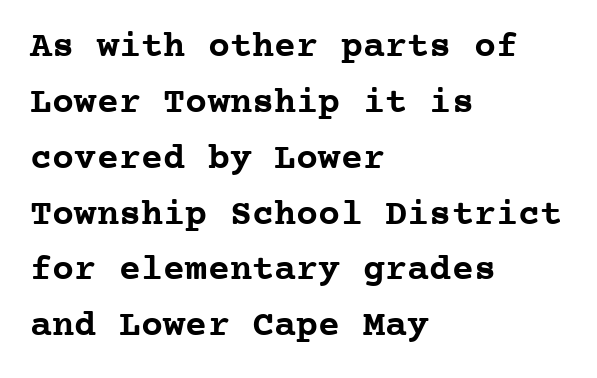
Q: Is the text bold? A: Yes.
Q: Is the text italic (slanted)? A: No, it is upright.
Q: Is the typeface a serif or a sans-serif typeface? A: Serif.
Q: Is the text underlined? A: No.
Q: How is the paragraph aligned? A: Left-aligned.
Q: Is the spacing between letters normal or unusually wide? A: Normal.
Q: Is the spacing between lines tight, normal or loose? A: Normal.
Q: Width (condensed, normal, or wide)? A: Normal.
Q: Stroke contrast? A: Low.
Q: x-height? A: Medium.
Q: Monospaced? A: Yes.
